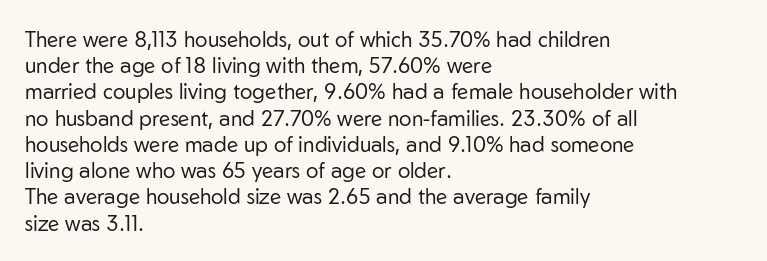
Q: Is the text bold? A: No.
Q: Is the text italic (slanted)? A: No, it is upright.
Q: Is the text underlined? A: No.
Q: How is the paragraph aligned? A: Left-aligned.
Q: Is the spacing between letters normal or unusually wide? A: Normal.
Q: Is the spacing between lines tight, normal or loose? A: Normal.
